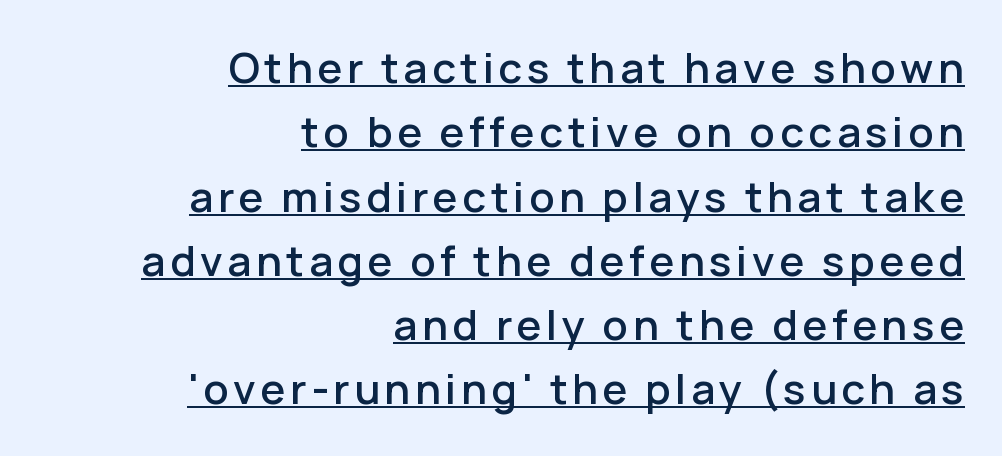
{"serif": "no", "italic": "no", "width": "normal", "stroke_contrast": "low", "x_height": "medium", "monospaced": "no", "underline": "yes", "align": "right", "line_spacing": "normal", "line_spacing_ratio": 1.53, "glyph_px": 42}
